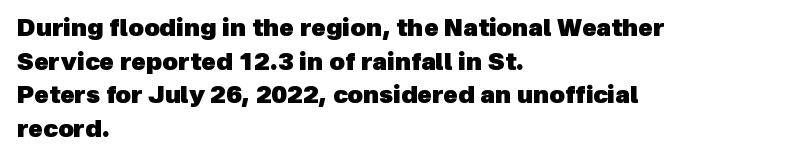
Emphasis by weight is at full strength: bold. Clear beneath every line of the passage. The tracking reads as untouched default to a designer's eye. Horizontal bands of white between lines are of average thickness. Caption: multi-line text, flush left, ragged right.
